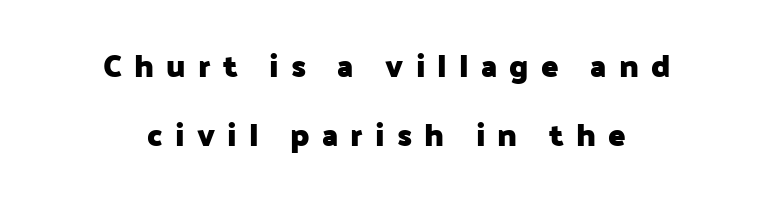
Whoever set this chose breathing room over compactness in the vertical rhythm. Glance below the letters and you will spot only blank space. A dark, heavy texture on the line: the type is bold. You could only call the tracking loose — the letters float apart. This rendering employs a face without finishing strokes, i.e., a sans-serif. You could not count columns in this text — the font is proportionally spaced.
